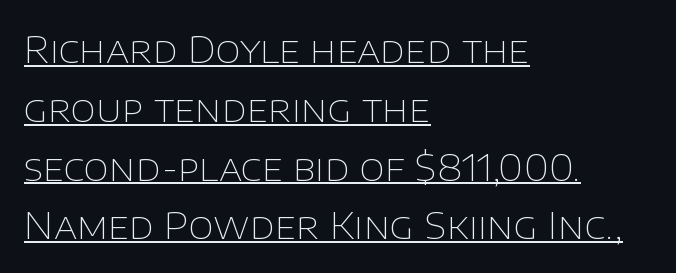
You can see a thin bar hugging the bottom of the glyphs. The face used here is proportionally spaced, like ordinary book or web type. The font family rendered here belongs to the sans-serif group. Each word holds together tightly as a unit, with standard inter-letter gaps. Is this a heavy cut? Hardly; it is regular or lighter. Regular leading.
